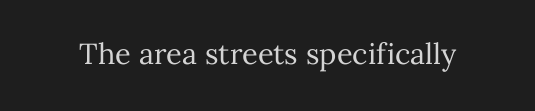
The image shows 29 px regular-weight type, upright; set normal letter spacing, not underlined; medium stroke contrast and a medium x-height.
